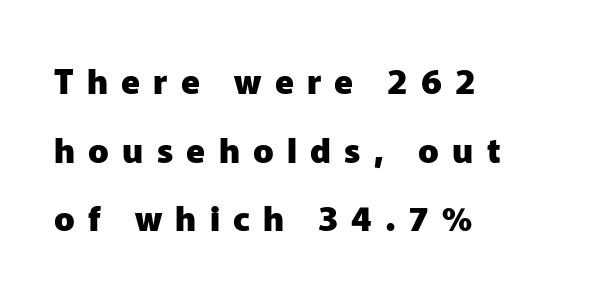
Substantial extra tracking has been applied to these lines. The space beneath each line is pristine and unruled. Style check: upright. Layout note: lines flush left. The sample has been set heavy, in full bold. Here the designer chose a conventional face with non-uniform glyph widths.
